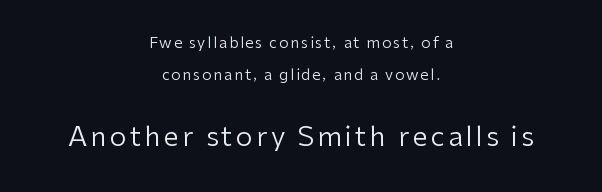
The cut favours lightness, reaching ordinary text weight at its darkest. In this sample the second text group is rendered at the bigger scale. Honestly, there is no underline to notice here at all. These lines were composed using upright roman letters. Teacher's note: observe the equal gaps on both sides — that is centered alignment. This block would shrink considerably if given ordinary leading; it's expanded now.
